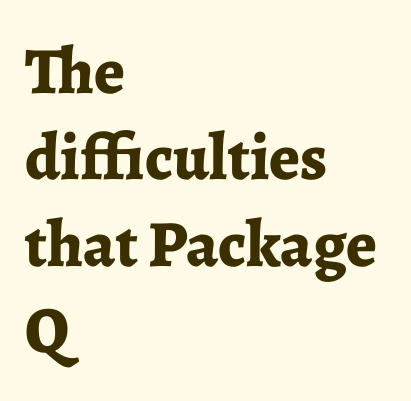
Q: Is the text bold? A: Yes.
Q: Is the text italic (slanted)? A: No, it is upright.
Q: Is the typeface a serif or a sans-serif typeface? A: Serif.
Q: Is the text underlined? A: No.
Q: How is the paragraph aligned? A: Left-aligned.
Q: Is the spacing between letters normal or unusually wide? A: Normal.
Q: Is the spacing between lines tight, normal or loose? A: Normal.
Q: Width (condensed, normal, or wide)? A: Normal.
Q: Stroke contrast? A: Low.
Q: x-height? A: Medium.
Q: Monospaced? A: No.
